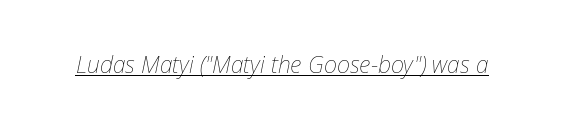
The image shows 23 px text type, italic (leaning right); set normal letter spacing, underlined.
